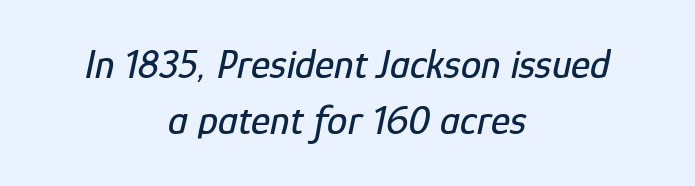
Does extra space separate the letters? No, they use regular spacing. Is the type slanted? Yes — the strokes lean at a clear angle. The letters advance in unequal steps, a hallmark of proportional type. Anything drawn beneath the words? Only blank space. The setting favours the middle, as headings and verse often do.
